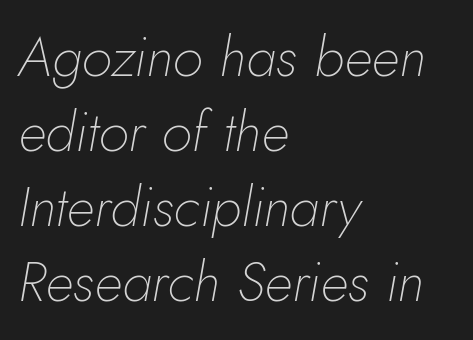
{"italic": "yes", "lean": "right", "slant_degrees": 10, "bold": "no", "weight": "thin", "width": "normal", "stroke_contrast": "low", "x_height": "small", "monospaced": "no", "underline": "no", "align": "left", "line_spacing": "normal", "line_spacing_ratio": 1.34, "letter_spacing": "normal", "letter_spacing_em": 0.0, "glyph_px": 56}
